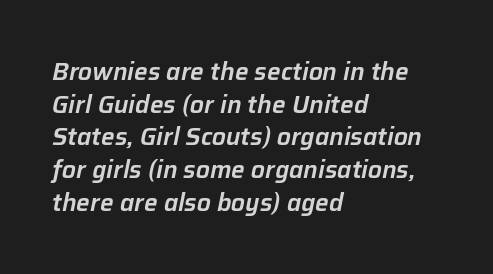
Q: Is the text italic (slanted)? A: Yes, it leans right by about 12 degrees.
Q: Is the text underlined? A: No.
Q: How is the paragraph aligned? A: Left-aligned.
Q: Is the spacing between letters normal or unusually wide? A: Normal.
Q: Is the spacing between lines tight, normal or loose? A: Normal.
